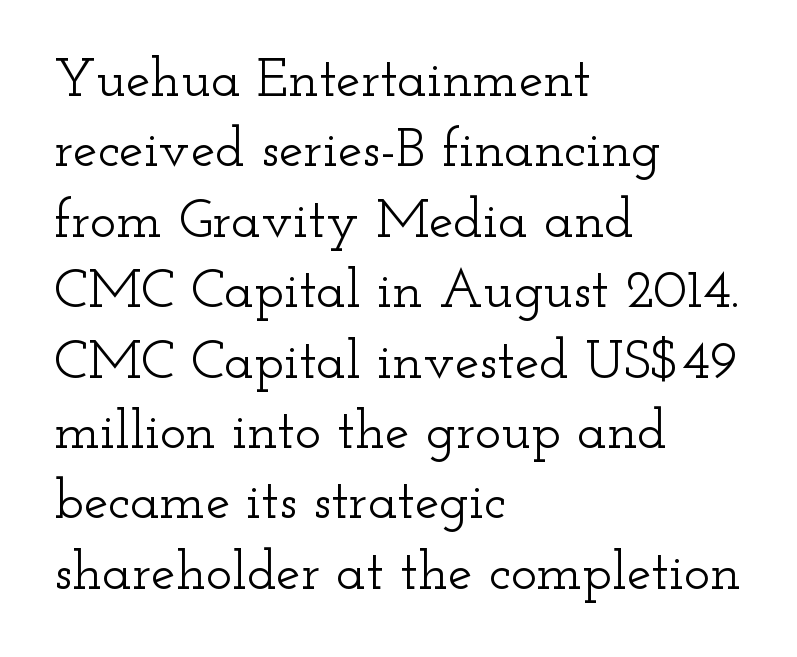
{"serif": "yes", "italic": "no", "width": "wide", "stroke_contrast": "low", "x_height": "small", "monospaced": "no", "underline": "no", "align": "left", "line_spacing": "normal", "line_spacing_ratio": 1.28, "letter_spacing": "normal", "letter_spacing_em": 0.0, "glyph_px": 55}
